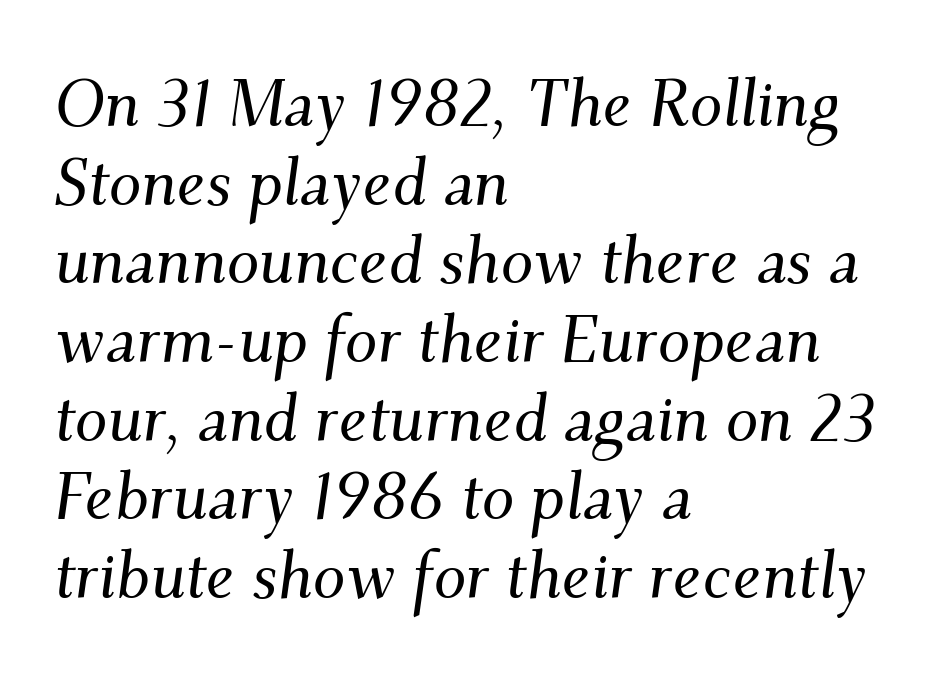
The image shows 65 px serif type, italic (leaning right); set left-aligned, line spacing 1.21x, normal letter spacing, not underlined; medium stroke contrast and a small x-height.
